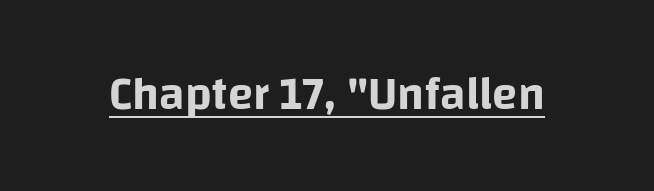
The image shows 46 px sans-serif type, upright; set normal letter spacing, underlined; low stroke contrast and a large x-height.
